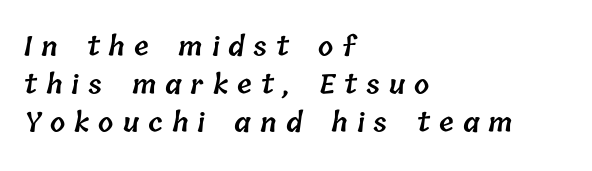
In terms of letterspacing, this is a distinctly airy, spread setting. If you drew a ruler down the left edge, every line would touch it. Unmarked baselines from the first word to the last. How heavy is the stroke? Medium-heavy — a semibold, shy of bold. How would I describe the line gaps? Plain and ordinary.
